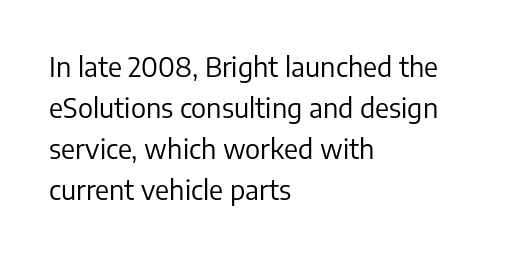
On a weight scale, this lands at 450 or below. The passage shown has conventional tracking throughout. A normal amount of white space separates one row of letters from the next. The rag falls on the right side of this text block.
